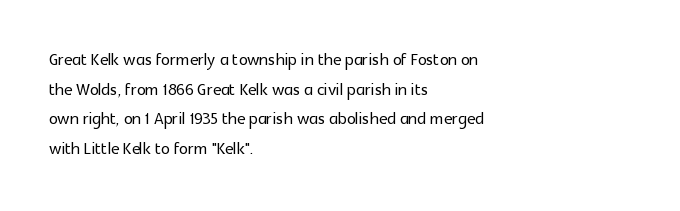
{"italic": "no", "underline": "no", "align": "left", "line_spacing": "normal", "line_spacing_ratio": 1.35, "letter_spacing": "normal", "letter_spacing_em": 0.0, "glyph_px": 22}
